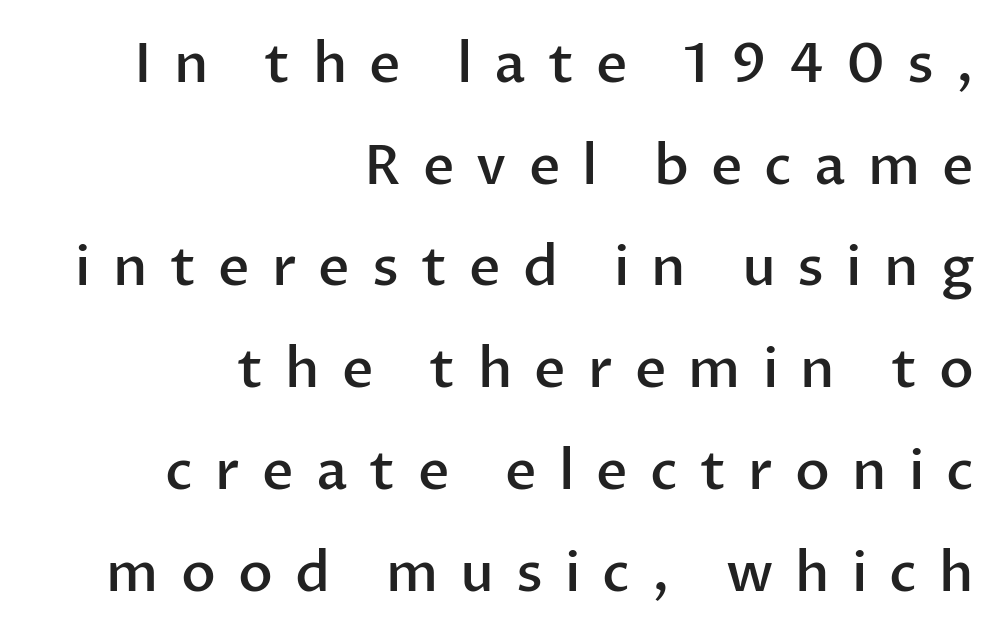
Q: Is the text bold? A: Semi-bold.
Q: Is the text italic (slanted)? A: No, it is upright.
Q: Is the typeface a serif or a sans-serif typeface? A: Sans-serif.
Q: Is the text underlined? A: No.
Q: How is the paragraph aligned? A: Right-aligned.
Q: Is the spacing between letters normal or unusually wide? A: Unusually wide.
Q: Width (condensed, normal, or wide)? A: Normal.
Q: Stroke contrast? A: Low.
Q: x-height? A: Medium.
Q: Monospaced? A: No.
